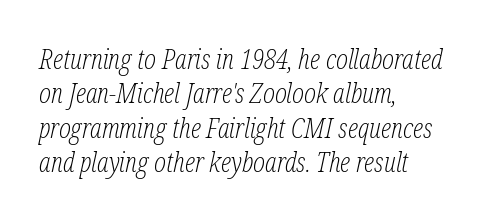
The image shows 28 px light, condensed serif type, italic (leaning right); set left-aligned, line spacing 1.23x, normal letter spacing, not underlined; low stroke contrast and a medium x-height.
